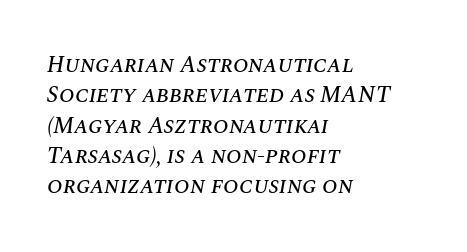
The lines are quadded left. A normal amount of white space separates one row of letters from the next. This sample uses an oblique cut, with every glyph tilted off the vertical. The line texture is even and compact thanks to regular tracking. Plain, unruled lines of type.
